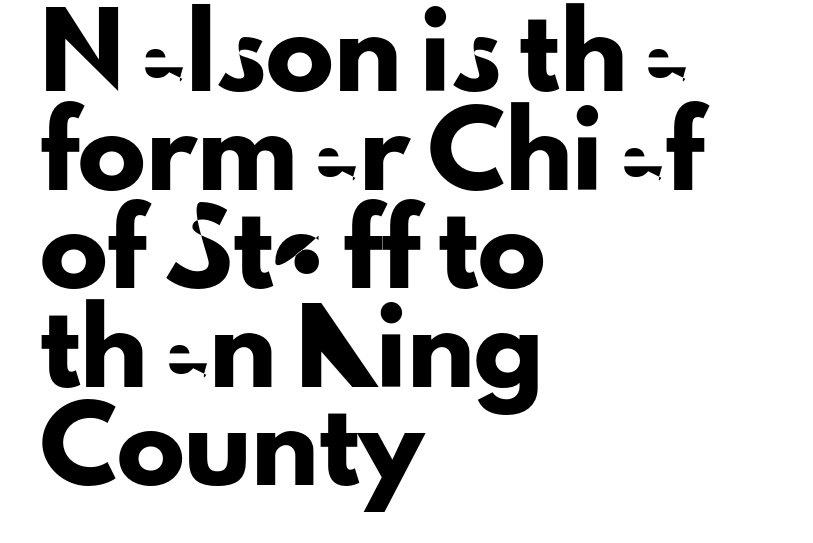
Q: Is the text italic (slanted)? A: No, it is upright.
Q: Is the typeface a serif or a sans-serif typeface? A: Sans-serif.
Q: Is the text underlined? A: No.
Q: How is the paragraph aligned? A: Left-aligned.
Q: Is the spacing between letters normal or unusually wide? A: Normal.
Q: Is the spacing between lines tight, normal or loose? A: Normal.
Q: Width (condensed, normal, or wide)? A: Normal.
Q: Stroke contrast? A: Low.
Q: x-height? A: Small.
Q: Monospaced? A: No.
